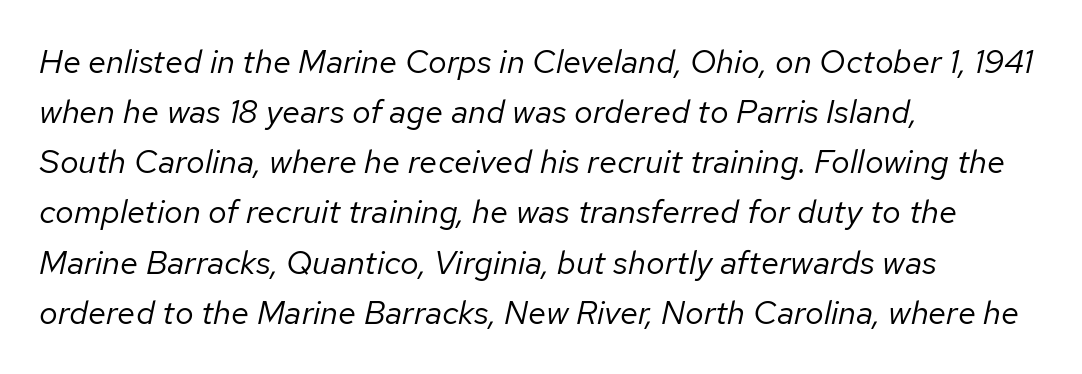
{"italic": "yes", "lean": "right", "slant_degrees": 12, "bold": "no", "weight": "regular", "width": "normal", "stroke_contrast": "low", "x_height": "medium", "monospaced": "no", "underline": "no", "align": "left", "line_spacing": "normal", "line_spacing_ratio": 1.52, "letter_spacing": "normal", "letter_spacing_em": 0.0, "glyph_px": 33}
